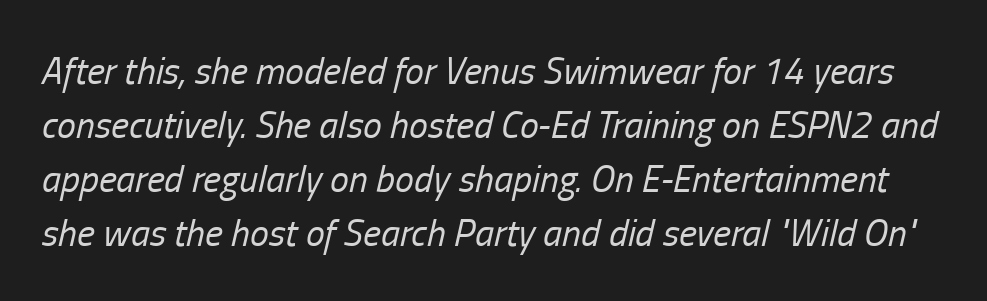
Leading: standard. Stem width sits at or under what a default text font uses. The area under the type is left untouched. In terms of letterspacing, this is plain default setting.
